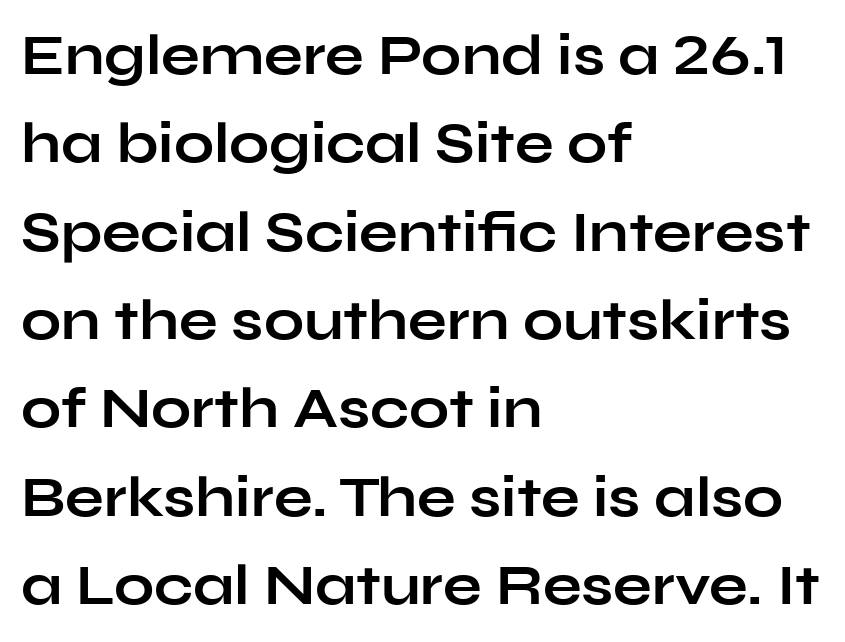
Every letter is thick-stroked: bold, no question. Regarding serifs, this sample does without them. The foot of each line stays bare and open. Varying glyph widths throughout — classic text-font behaviour. This block has exactly the height ordinary leading produces. A roman cut, with each character standing at attention.
